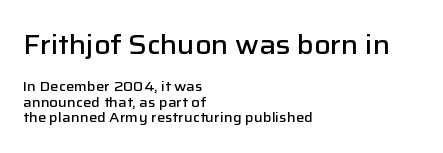
Set as a demibold, roughly 600 on the weight scale. Caption: standard tracking, unaltered. Just letters on the line, the space beneath them empty. The first block has been scaled up relative to the second. Horizontally, the lines are justified to the leading edge only.
